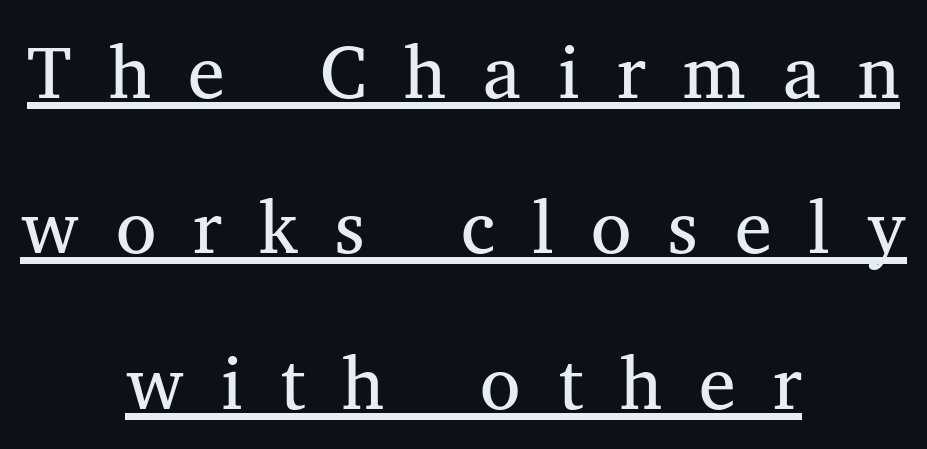
The image shows 74 px regular-weight serif type; set centered, loose line spacing (2.1x), unusually wide letter spacing (+0.5 em), underlined; medium stroke contrast and a medium x-height.
